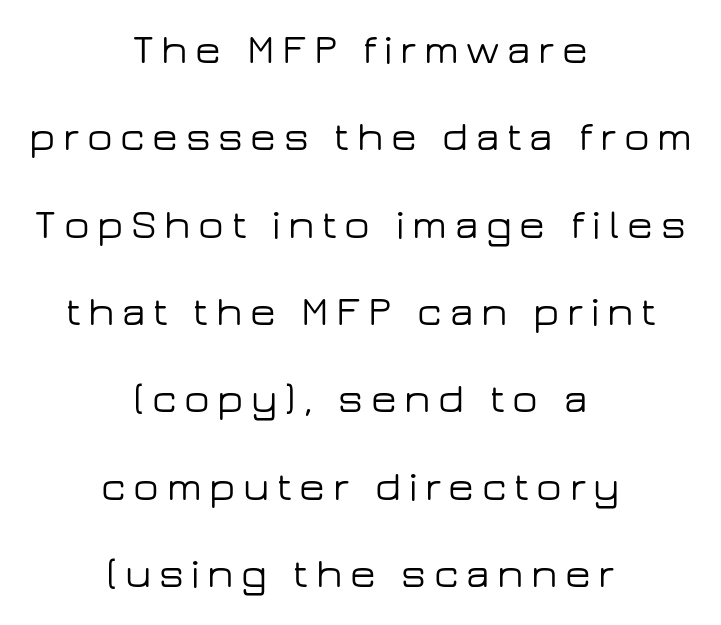
Q: Is the text italic (slanted)? A: No, it is upright.
Q: Is the typeface a serif or a sans-serif typeface? A: Sans-serif.
Q: Is the text underlined? A: No.
Q: How is the paragraph aligned? A: Centered.
Q: Is the spacing between lines tight, normal or loose? A: Loose.
Q: Width (condensed, normal, or wide)? A: Wide.
Q: Stroke contrast? A: Low.
Q: x-height? A: Medium.
Q: Monospaced? A: No.
